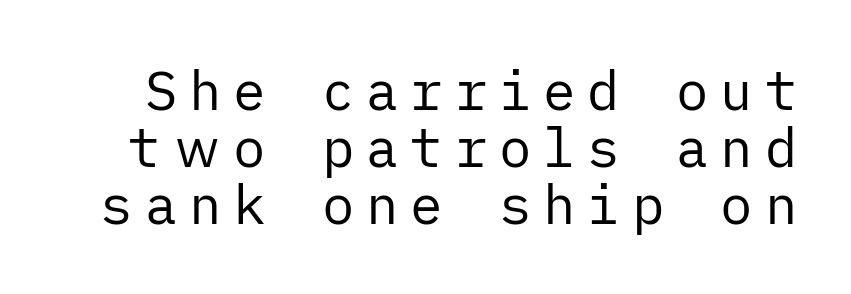
Q: Is the text bold? A: No.
Q: Is the text italic (slanted)? A: No, it is upright.
Q: Is the typeface a serif or a sans-serif typeface? A: Sans-serif.
Q: Is the text underlined? A: No.
Q: Is the spacing between letters normal or unusually wide? A: Unusually wide.
Q: Is the spacing between lines tight, normal or loose? A: Tight.
Q: Width (condensed, normal, or wide)? A: Normal.
Q: Stroke contrast? A: Low.
Q: x-height? A: Medium.
